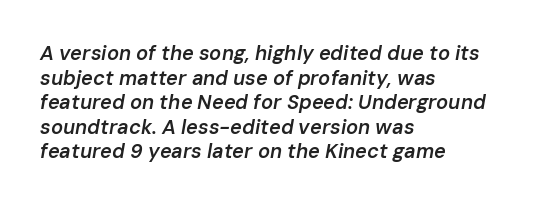
The image shows 20 px text type, italic (leaning right); set left-aligned, line spacing 1.23x, normal letter spacing, not underlined.
